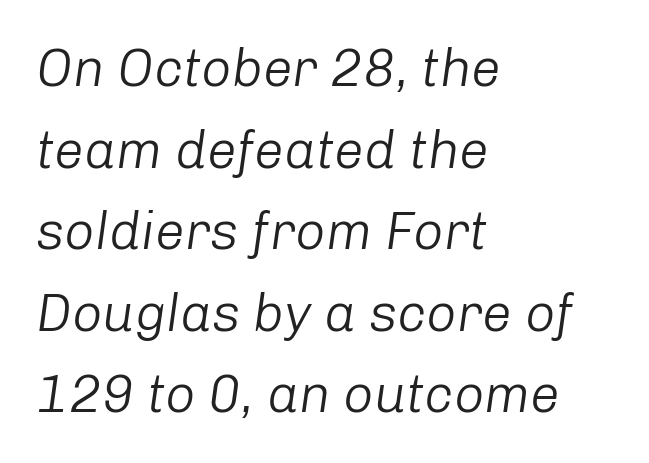
{"italic": "yes", "lean": "right", "slant_degrees": 8, "bold": "no", "weight": "light", "width": "normal", "stroke_contrast": "low", "x_height": "medium", "monospaced": "no", "underline": "no", "align": "left", "line_spacing": "normal", "line_spacing_ratio": 1.54, "letter_spacing": "normal", "letter_spacing_em": 0.0, "glyph_px": 53}
